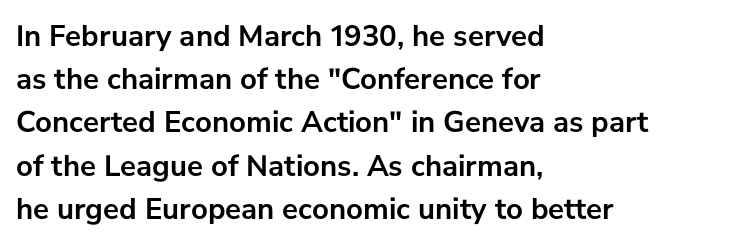
Q: Is the text bold? A: Yes.
Q: Is the text italic (slanted)? A: No, it is upright.
Q: Is the typeface a serif or a sans-serif typeface? A: Sans-serif.
Q: Is the text underlined? A: No.
Q: How is the paragraph aligned? A: Left-aligned.
Q: Is the spacing between letters normal or unusually wide? A: Normal.
Q: Is the spacing between lines tight, normal or loose? A: Normal.
Q: Width (condensed, normal, or wide)? A: Normal.
Q: Stroke contrast? A: Low.
Q: x-height? A: Medium.
Q: Monospaced? A: No.
